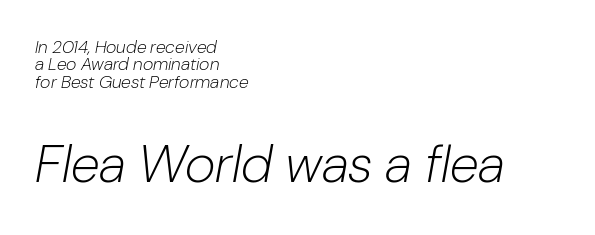
{"italic": "yes", "lean": "right", "slant_degrees": 10, "bold": "no", "weight": "light", "width": "normal", "stroke_contrast": "low", "x_height": "medium", "monospaced": "no", "underline": "no", "align": "left", "line_spacing": "tight", "line_spacing_ratio": 0.96, "letter_spacing": "normal", "letter_spacing_em": 0.0, "larger_block": "second", "size_ratio": 2.94, "glyph_px": 53}
